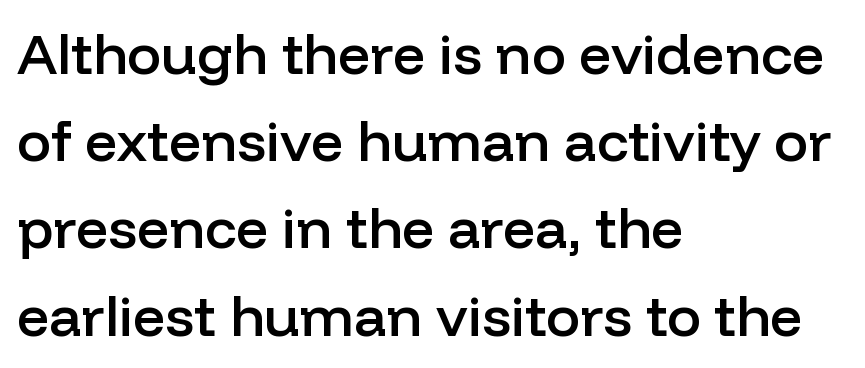
{"serif": "no", "italic": "no", "bold": "semi", "weight": "semibold", "width": "normal", "stroke_contrast": "low", "x_height": "medium", "monospaced": "no", "underline": "no", "align": "left", "line_spacing": "normal", "line_spacing_ratio": 1.53, "letter_spacing": "normal", "letter_spacing_em": 0.0, "glyph_px": 57}
